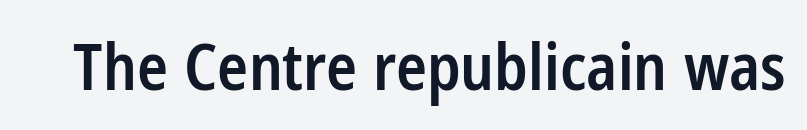
Q: Is the text bold? A: Semi-bold.
Q: Is the text italic (slanted)? A: No, it is upright.
Q: Is the typeface a serif or a sans-serif typeface? A: Sans-serif.
Q: Is the text underlined? A: No.
Q: Is the spacing between letters normal or unusually wide? A: Normal.
Q: Width (condensed, normal, or wide)? A: Condensed.
Q: Stroke contrast? A: Low.
Q: x-height? A: Medium.
Q: Monospaced? A: No.
